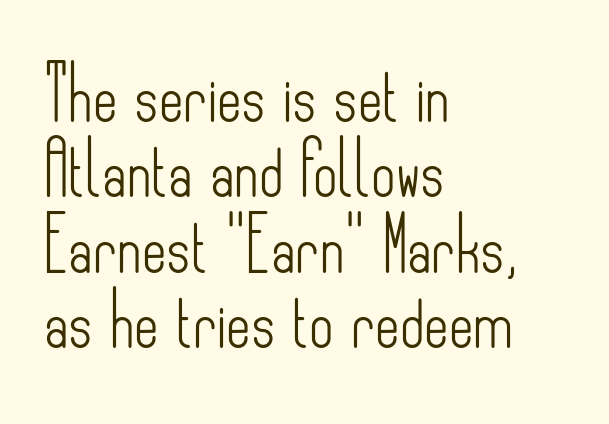
Q: Is the text bold? A: No.
Q: Is the text italic (slanted)? A: No, it is upright.
Q: Is the typeface a serif or a sans-serif typeface? A: Sans-serif.
Q: Is the text underlined? A: No.
Q: How is the paragraph aligned? A: Left-aligned.
Q: Is the spacing between letters normal or unusually wide? A: Normal.
Q: Is the spacing between lines tight, normal or loose? A: Normal.
Q: Width (condensed, normal, or wide)? A: Condensed.
Q: Stroke contrast? A: Low.
Q: x-height? A: Small.
Q: Monospaced? A: No.
